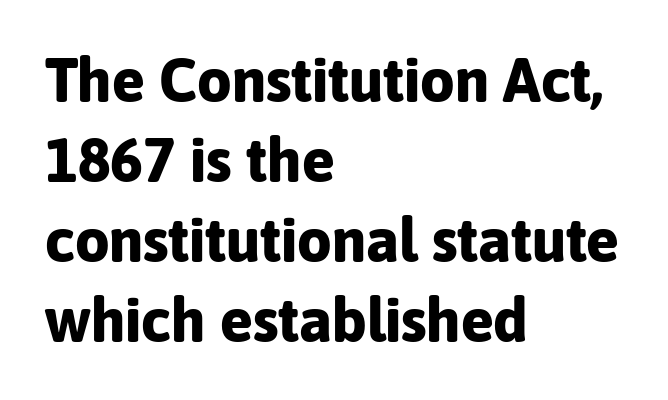
Q: Is the text bold? A: Yes.
Q: Is the text italic (slanted)? A: No, it is upright.
Q: Is the typeface a serif or a sans-serif typeface? A: Sans-serif.
Q: Is the text underlined? A: No.
Q: How is the paragraph aligned? A: Left-aligned.
Q: Is the spacing between letters normal or unusually wide? A: Normal.
Q: Is the spacing between lines tight, normal or loose? A: Normal.
Q: Width (condensed, normal, or wide)? A: Normal.
Q: Stroke contrast? A: Low.
Q: x-height? A: Medium.
Q: Monospaced? A: No.
